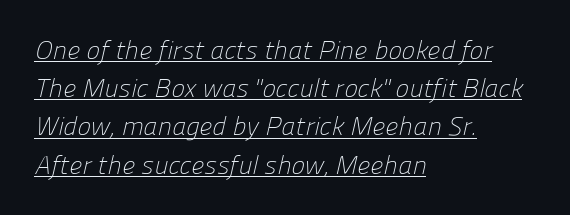
Q: Is the text bold? A: No.
Q: Is the text underlined? A: Yes.
Q: How is the paragraph aligned? A: Left-aligned.
Q: Is the spacing between letters normal or unusually wide? A: Normal.
Q: Is the spacing between lines tight, normal or loose? A: Normal.
